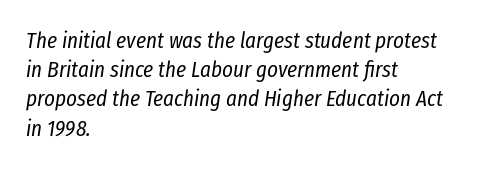
Baseline-to-baseline distance is the conventional proportion of letter height. The font sits on the lighter half of the weight spectrum, regular included. This sample is left-justified, so line endings fall wherever the words run out. You can tell it's italic because the verticals aren't actually vertical. Caption: standard tracking, unaltered. The area under the type is left untouched.
